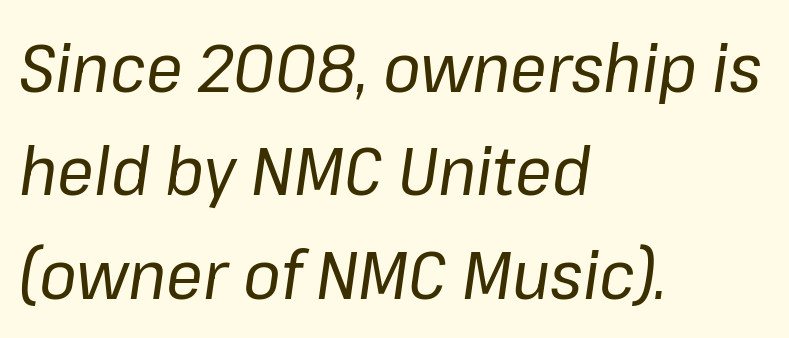
Proportional: the letters do not fall into vertical columns. The weight tops out at a normal text grade. Honestly, there is no underline to notice here at all. Caption: multi-line text, flush left, ragged right. Nobody touched the tracking dial on this one.
